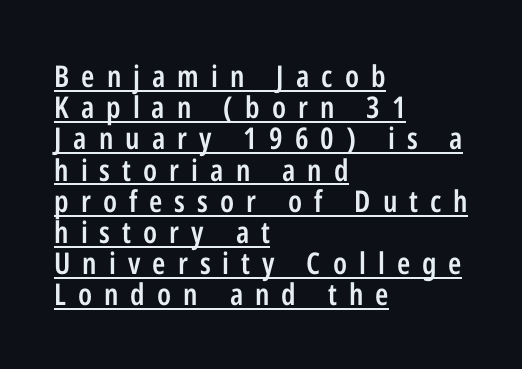
Q: Is the text bold? A: Semi-bold.
Q: Is the text italic (slanted)? A: No, it is upright.
Q: Is the typeface a serif or a sans-serif typeface? A: Sans-serif.
Q: Is the text underlined? A: Yes.
Q: How is the paragraph aligned? A: Left-aligned.
Q: Is the spacing between letters normal or unusually wide? A: Unusually wide.
Q: Is the spacing between lines tight, normal or loose? A: Tight.
Q: Width (condensed, normal, or wide)? A: Condensed.
Q: Stroke contrast? A: Low.
Q: x-height? A: Medium.
Q: Monospaced? A: No.
